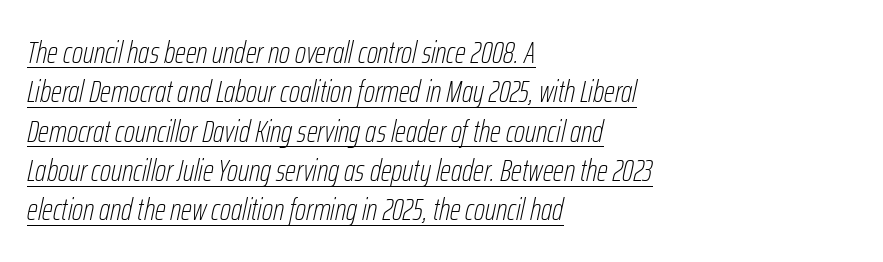
The image shows 31 px thin, condensed type, italic (leaning right); set left-aligned, normal line spacing (1.27x), normal letter spacing, underlined; low stroke contrast and a medium x-height.
